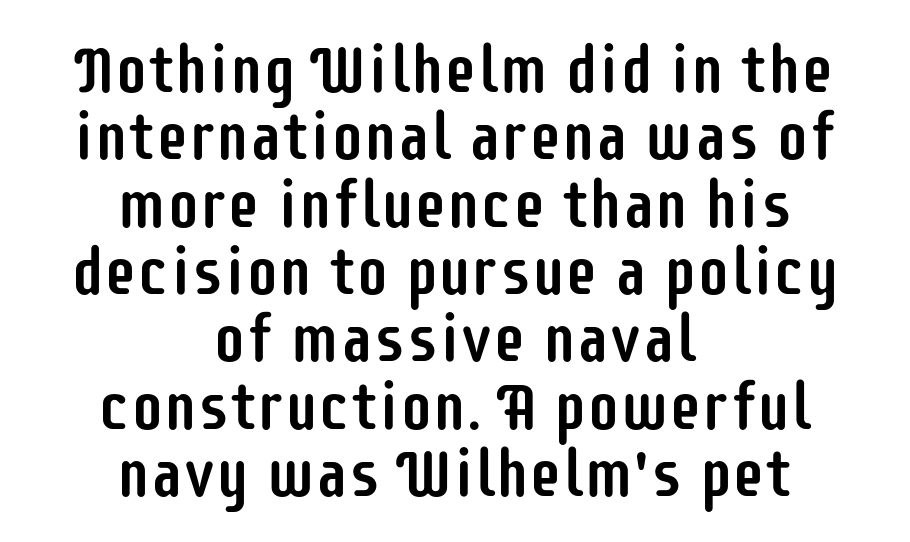
The image shows 66 px condensed sans-serif type, upright; set centered, tight line spacing (1.02x), normal letter spacing, not underlined; low stroke contrast and a large x-height.
